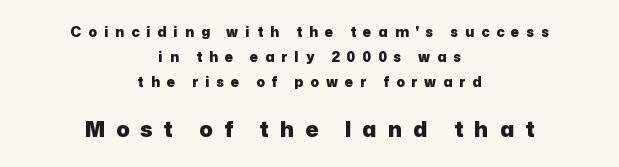
The image shows 22 px bold type, upright; set centered, line spacing 1.78x, unusually wide letter spacing (+0.5 em), not underlined; the second (bottom) block is 1.57x larger.
